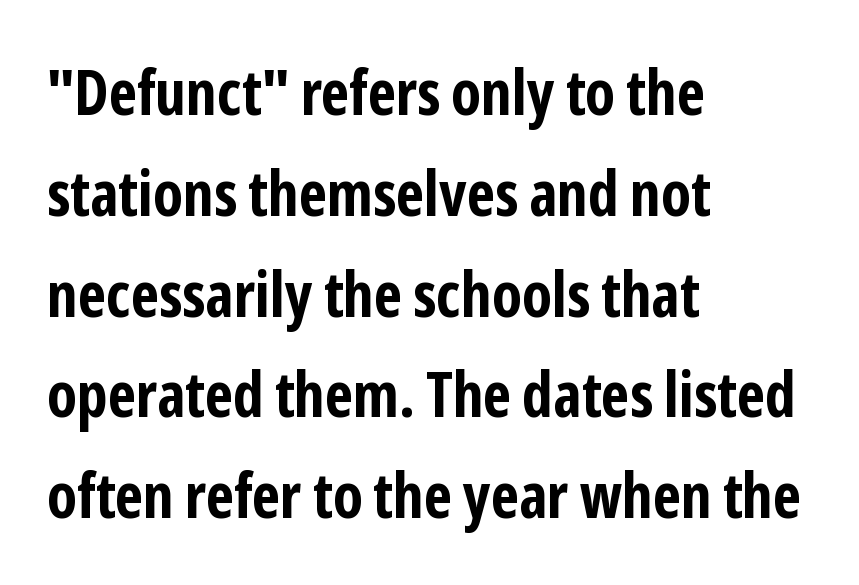
Quick note: underline off. Nope, not italic — everything's standing straight. This sample has the flowing, uneven cadence of proportional lettering. The characters display no serif detailing; their extremities are plain.
